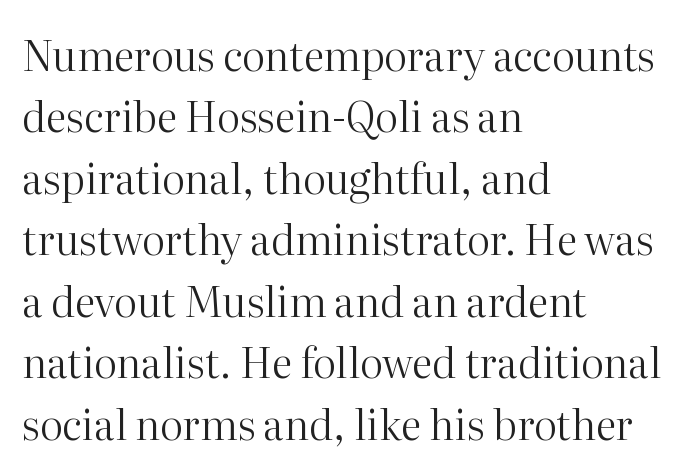
Q: Is the text bold? A: No.
Q: Is the text italic (slanted)? A: No, it is upright.
Q: Is the typeface a serif or a sans-serif typeface? A: Serif.
Q: Is the text underlined? A: No.
Q: How is the paragraph aligned? A: Left-aligned.
Q: Is the spacing between letters normal or unusually wide? A: Normal.
Q: Is the spacing between lines tight, normal or loose? A: Normal.
Q: Width (condensed, normal, or wide)? A: Normal.
Q: Stroke contrast? A: High.
Q: x-height? A: Medium.
Q: Monospaced? A: No.
